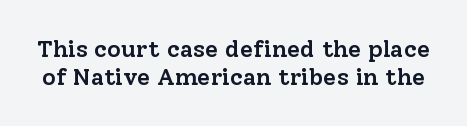
Q: Is the text bold? A: Semi-bold.
Q: Is the text italic (slanted)? A: No, it is upright.
Q: Is the text underlined? A: No.
Q: Is the spacing between letters normal or unusually wide? A: Normal.
